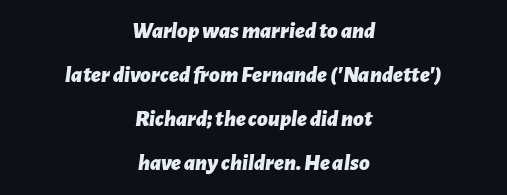
Q: Is the text bold? A: Yes.
Q: Is the text italic (slanted)? A: Yes, it leans right by about 7 degrees.
Q: Is the text underlined? A: No.
Q: How is the paragraph aligned? A: Centered.
Q: Is the spacing between letters normal or unusually wide? A: Normal.
Q: Is the spacing between lines tight, normal or loose? A: Loose.
